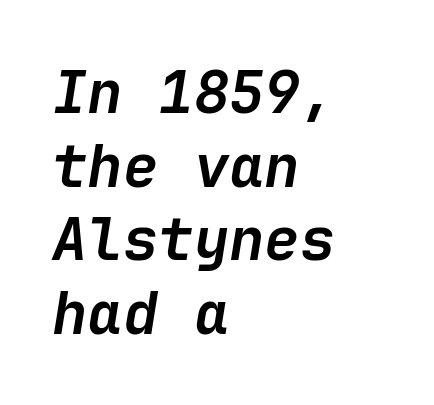
Has an underline been added? It has not. Line spacing here is normal. It's the slanting kind of type. Short and long lines alike share a common starting point at left.
